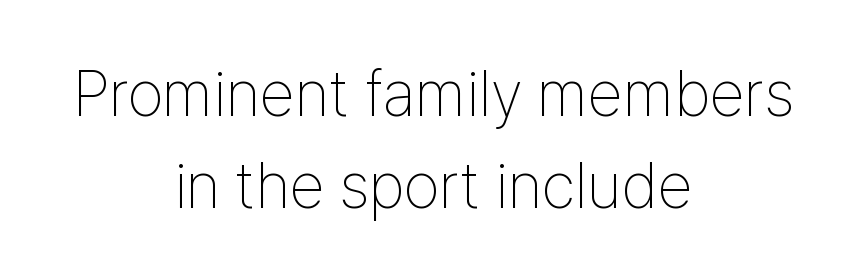
The image shows 64 px thin, condensed sans-serif type, upright; set centered, normal line spacing (1.44x), normal letter spacing, not underlined; low stroke contrast and a medium x-height.
